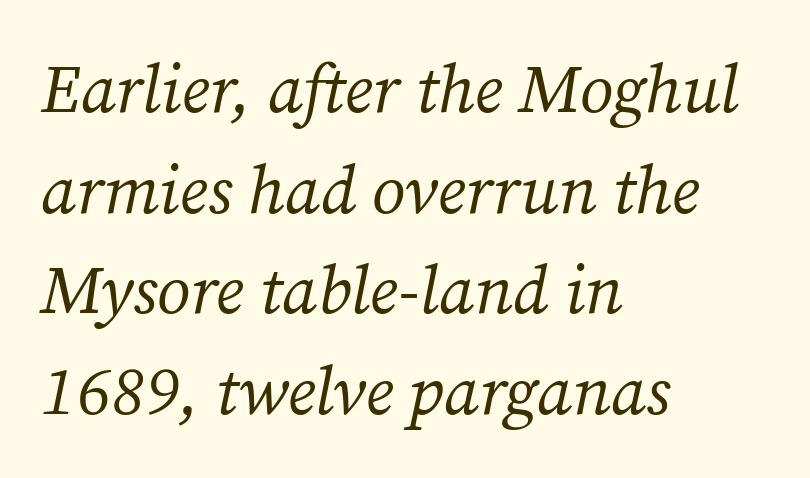
The image shows 68 px regular-weight serif type, italic (leaning right); set left-aligned, normal line spacing (1.48x), normal letter spacing, not underlined; medium stroke contrast and a medium x-height.
